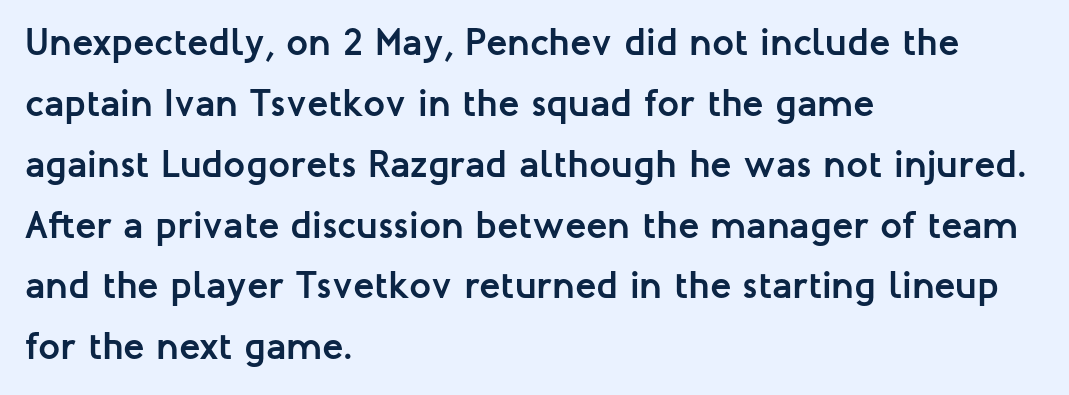
The image shows 39 px semibold sans-serif type, upright; set left-aligned, normal line spacing (1.56x), normal letter spacing, not underlined; low stroke contrast and a medium x-height.
